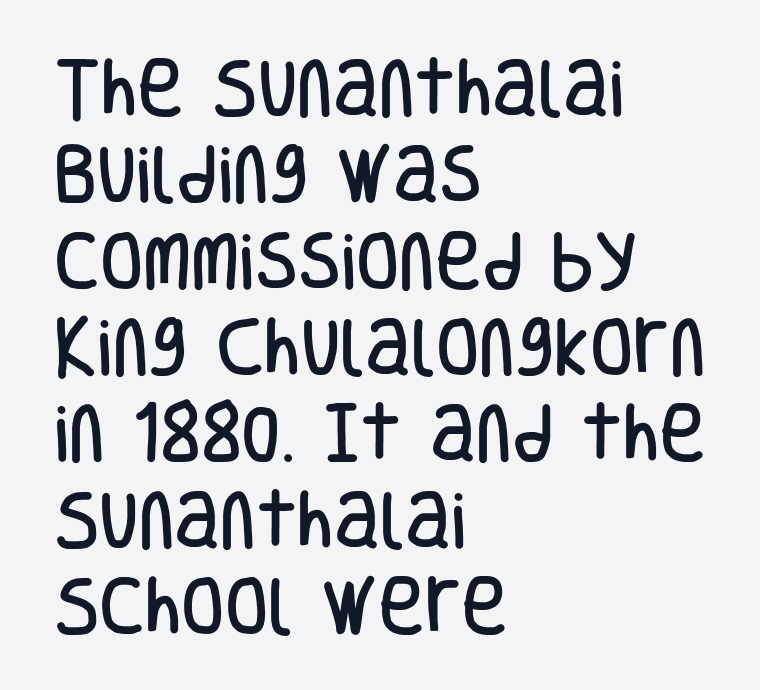
{"serif": "no", "italic": "no", "width": "condensed", "stroke_contrast": "low", "x_height": "large", "monospaced": "no", "underline": "no", "align": "left", "line_spacing": "normal", "line_spacing_ratio": 1.37, "letter_spacing": "normal", "letter_spacing_em": 0.0, "glyph_px": 63}
